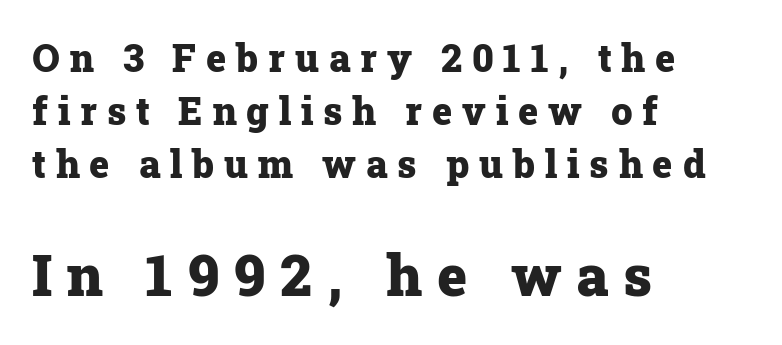
Do the characters align in a grid? No, the font is proportional. Plenty of ink on the page — the face is bold. Line beginnings align vertically; line endings do not. Every character sits straight up, as roman type does.
